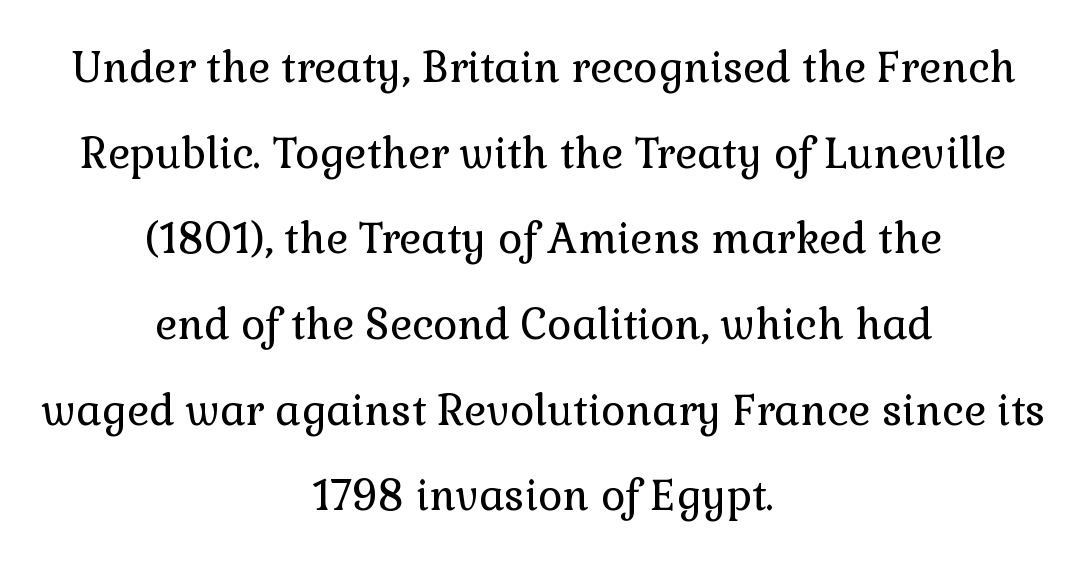
Q: Is the text bold? A: No.
Q: Is the text italic (slanted)? A: No, it is upright.
Q: Is the typeface a serif or a sans-serif typeface? A: Serif.
Q: Is the text underlined? A: No.
Q: How is the paragraph aligned? A: Centered.
Q: Is the spacing between letters normal or unusually wide? A: Normal.
Q: Is the spacing between lines tight, normal or loose? A: Loose.
Q: Width (condensed, normal, or wide)? A: Normal.
Q: Stroke contrast? A: Low.
Q: x-height? A: Medium.
Q: Monospaced? A: No.
